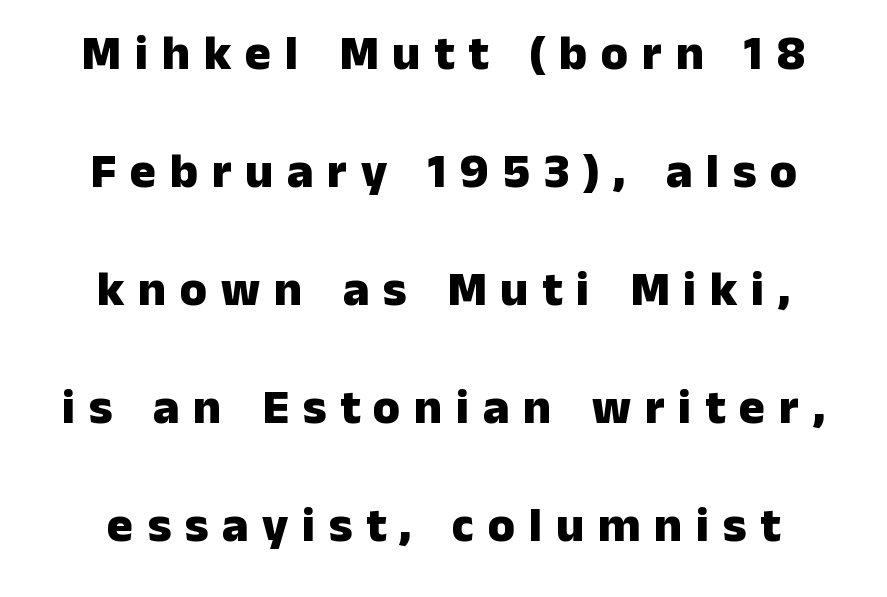
Successive baselines arrive slowly, with a big drop between each. Words float on clear page, feet unadorned. I'd call this a sans setting — the letters go barefoot. You could only call the tracking loose — the letters float apart. Looks like regular typesetting: each glyph gets only the width it needs.
